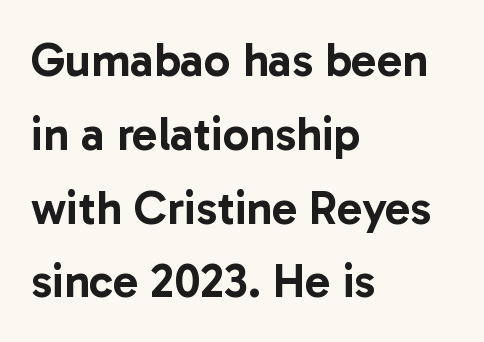
The image shows 47 px sans-serif type, upright; set left-aligned, normal line spacing (1.57x), normal letter spacing, not underlined; low stroke contrast and a medium x-height.
